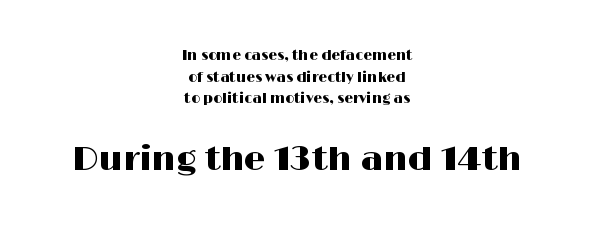
{"serif": "no", "italic": "no", "width": "wide", "stroke_contrast": "high", "x_height": "medium", "monospaced": "no", "underline": "no", "align": "center", "line_spacing": "normal", "line_spacing_ratio": 1.55, "letter_spacing": "normal", "letter_spacing_em": 0.0, "larger_block": "second", "size_ratio": 2.43, "glyph_px": 34}
